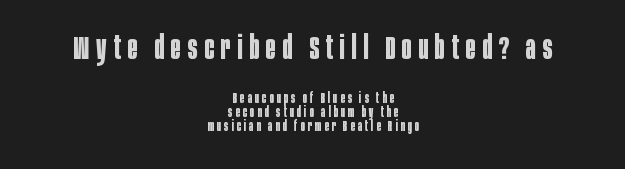
{"serif": "no", "italic": "no", "bold": "yes", "weight": "bold", "width": "condensed", "stroke_contrast": "low", "x_height": "large", "monospaced": "no", "underline": "no", "align": "center", "line_spacing": "tight", "line_spacing_ratio": 1.01, "letter_spacing": "wide", "letter_spacing_em": 0.22, "larger_block": "first", "size_ratio": 2.29, "glyph_px": 32}
